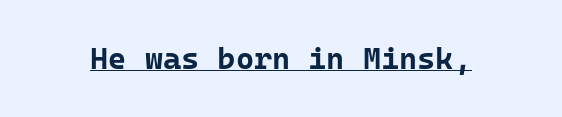
Do the characters align in a grid? Yes, the font is monospaced. The font's upright variant was chosen for this text. The passage shown is emphatically bold. Descenders here cross a horizontal rule under the line. A typesetter would label this face a sans. The gaps between neighbouring characters are ordinary and unremarkable.
